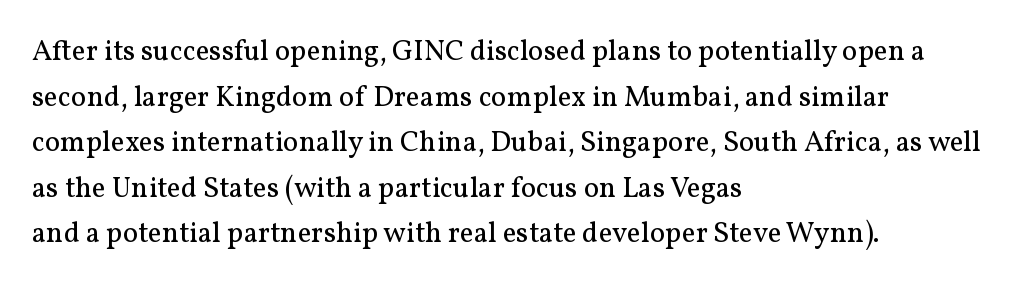
The image shows 29 px regular-weight serif type, upright; set left-aligned, normal line spacing (1.57x), normal letter spacing, not underlined; medium stroke contrast and a medium x-height.
